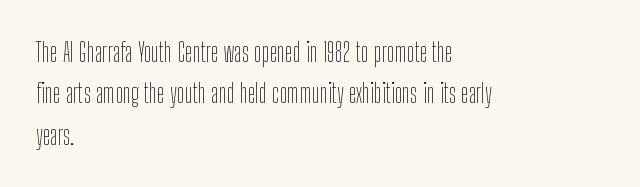
Q: Is the text bold? A: No.
Q: Is the text italic (slanted)? A: No, it is upright.
Q: Is the text underlined? A: No.
Q: How is the paragraph aligned? A: Left-aligned.
Q: Is the spacing between letters normal or unusually wide? A: Normal.
Q: Is the spacing between lines tight, normal or loose? A: Normal.
